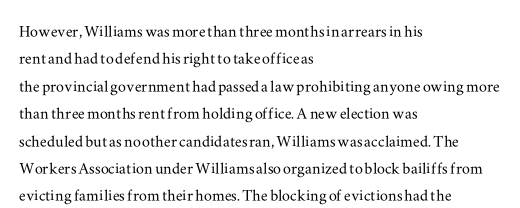
{"italic": "no", "underline": "no", "align": "left", "line_spacing": "normal", "line_spacing_ratio": 1.37, "letter_spacing": "normal", "letter_spacing_em": 0.0, "glyph_px": 20}
